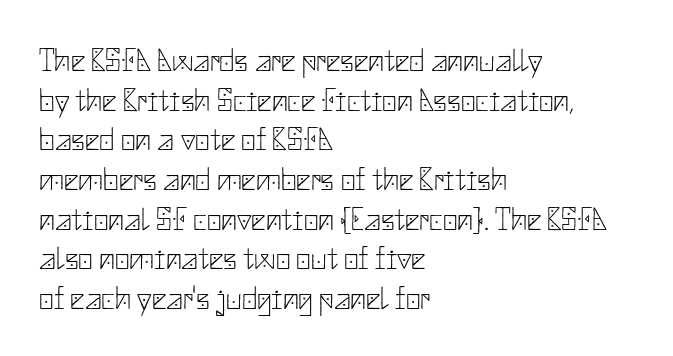
In terms of letterspacing, this is plain default setting. The font's upright variant was chosen for this text. The compositor pushed each line to the left boundary. Typographically, this falls in the sans-serif category. Glance below the letters and you will spot only blank space.
